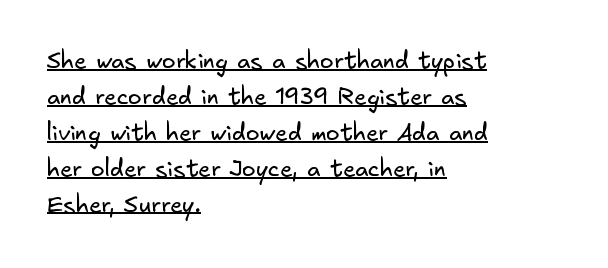
The string is rendered with underlining switched on. Nothing heavy about these letters — not bold at all. The gaps between neighbouring characters are ordinary and unremarkable. These lines stack with their left ends in a neat column. Honestly, the row spacing looks completely unremarkable.
